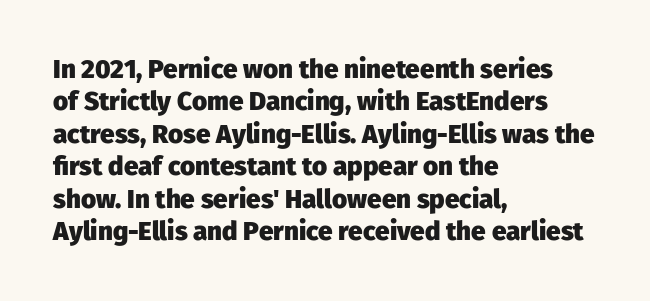
Q: Is the text bold? A: Yes.
Q: Is the text italic (slanted)? A: No, it is upright.
Q: Is the text underlined? A: No.
Q: How is the paragraph aligned? A: Left-aligned.
Q: Is the spacing between letters normal or unusually wide? A: Normal.
Q: Is the spacing between lines tight, normal or loose? A: Normal.
